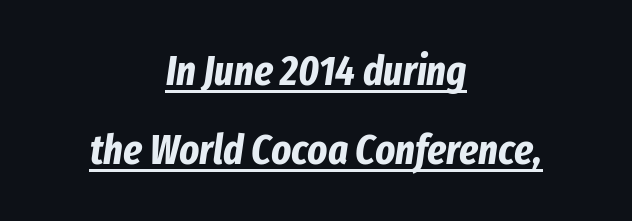
The image shows 42 px bold, condensed type, italic (leaning right); set centered, line spacing 1.88x, normal letter spacing, underlined; low stroke contrast and a medium x-height.
